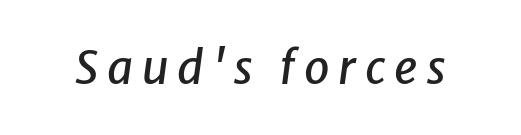
Q: Is the text italic (slanted)? A: Yes, it leans right by about 8 degrees.
Q: Is the text underlined? A: No.
Q: Width (condensed, normal, or wide)? A: Normal.
Q: Stroke contrast? A: Low.
Q: x-height? A: Medium.
Q: Monospaced? A: No.
